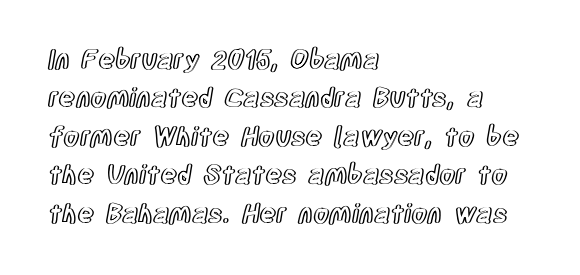
Q: Is the text italic (slanted)? A: Yes.
Q: Is the text underlined? A: No.
Q: How is the paragraph aligned? A: Left-aligned.
Q: Is the spacing between letters normal or unusually wide? A: Normal.
Q: Is the spacing between lines tight, normal or loose? A: Normal.
